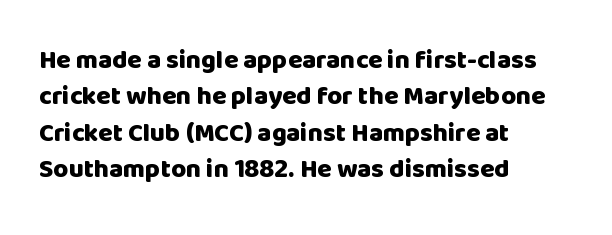
Q: Is the text bold? A: Yes.
Q: Is the text italic (slanted)? A: No, it is upright.
Q: Is the text underlined? A: No.
Q: How is the paragraph aligned? A: Left-aligned.
Q: Is the spacing between letters normal or unusually wide? A: Normal.
Q: Is the spacing between lines tight, normal or loose? A: Normal.
